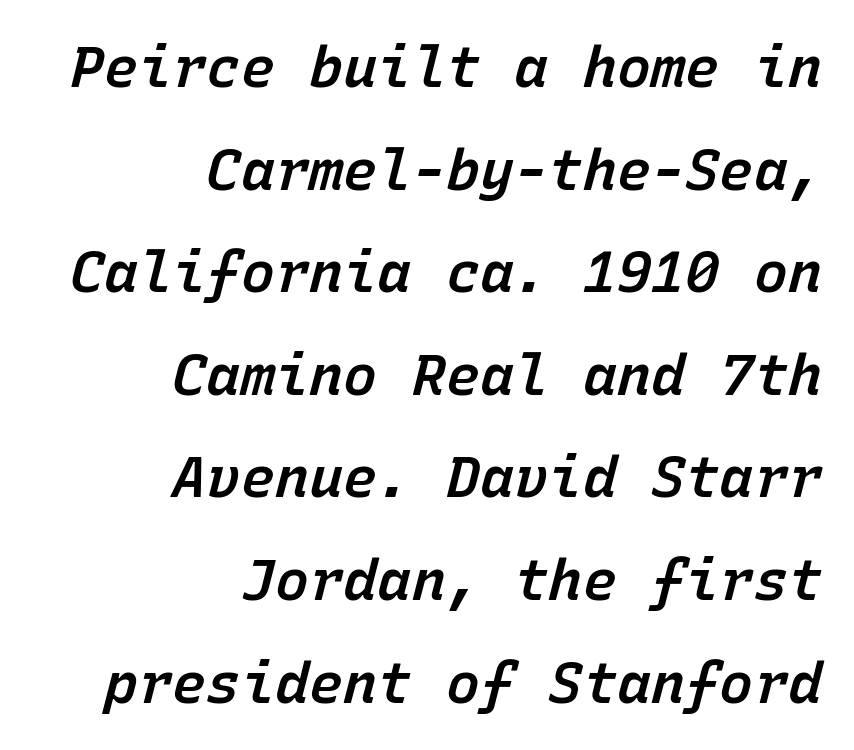
{"italic": "yes", "lean": "right", "slant_degrees": 15, "bold": "semi", "weight": "semibold", "width": "normal", "stroke_contrast": "low", "x_height": "medium", "monospaced": "yes", "underline": "no", "align": "right", "line_spacing_ratio": 1.8, "letter_spacing": "normal", "letter_spacing_em": 0.0, "glyph_px": 57}
